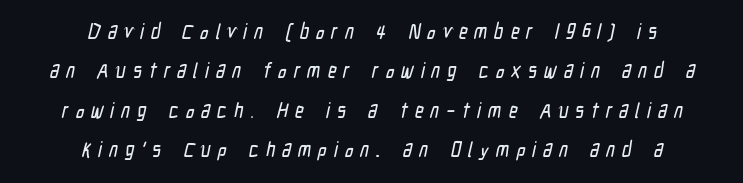
Q: Is the text underlined? A: No.
Q: How is the paragraph aligned? A: Centered.
Q: Is the spacing between letters normal or unusually wide? A: Unusually wide.
